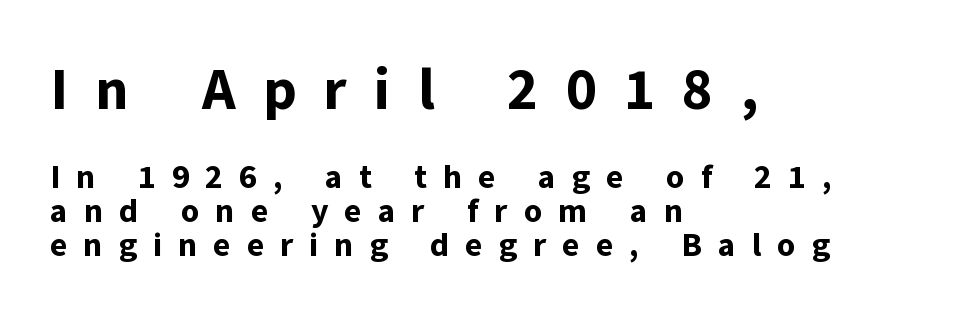
The foot of each line stays bare and open. Letterform terminals end flat and unadorned throughout the passage. Typeset ragged right — the left edge is the straight one. Each letter keeps its own natural width here, so spacing adapts to shape.
